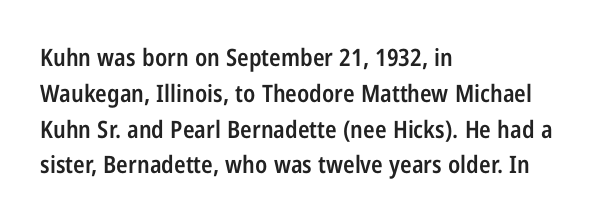
Does extra space separate the letters? No, they use regular spacing. Typographic density is moderately raised because the face is semibold. Do the letters lean? They stand straight. Each line starts at the same left margin while the right side varies. The line-height multiplier appears to be the usual default. Any mark beneath the type? The region is blank.
